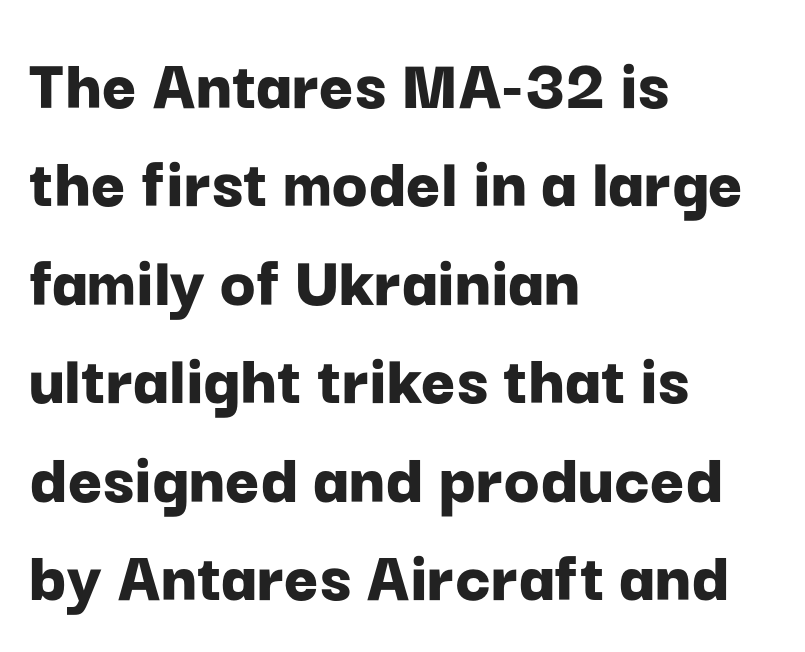
{"serif": "no", "italic": "no", "bold": "yes", "weight": "bold", "width": "normal", "stroke_contrast": "low", "x_height": "medium", "monospaced": "no", "underline": "no", "align": "left", "line_spacing": "normal", "line_spacing_ratio": 1.33, "letter_spacing": "normal", "letter_spacing_em": 0.0, "glyph_px": 74}
